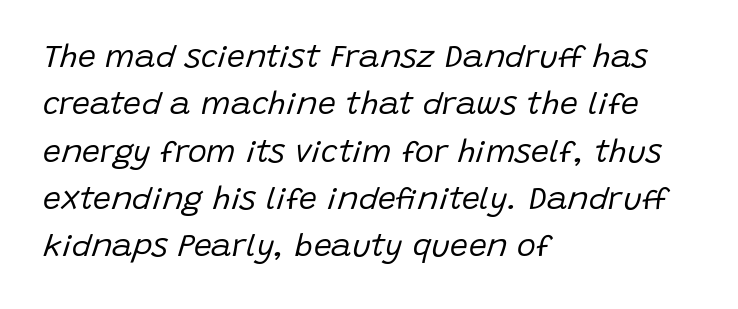
Teacher's note: observe the even left margin — that is flush-left alignment. The rendering keeps characters at their native spacing. You can tell it's italic because the verticals aren't actually vertical. Counters stay open thanks to moderate or lighter strokes.
